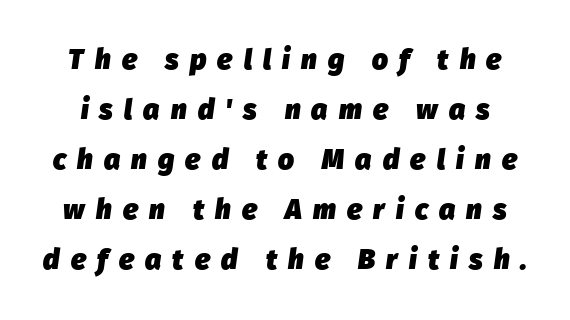
Clear beneath every line of the passage. Bold? Absolutely — the strokes are thick and heavy. The specimen reads as italic at a glance. Proportional: the letters do not fall into vertical columns. You could only call the tracking loose — the letters float apart.
